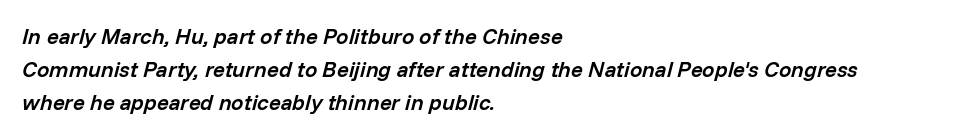
The image shows 22 px text type, italic (leaning right); set left-aligned, normal line spacing (1.49x), normal letter spacing, not underlined.
